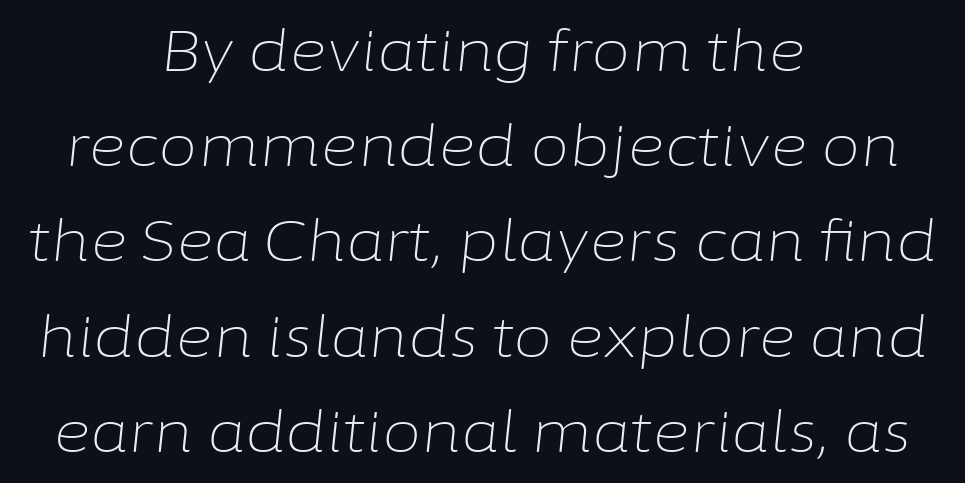
{"italic": "yes", "lean": "right", "slant_degrees": 6, "bold": "no", "weight": "light", "width": "normal", "stroke_contrast": "low", "x_height": "medium", "monospaced": "no", "underline": "no", "align": "center", "line_spacing": "normal", "line_spacing_ratio": 1.67, "letter_spacing": "normal", "letter_spacing_em": 0.0, "glyph_px": 57}
